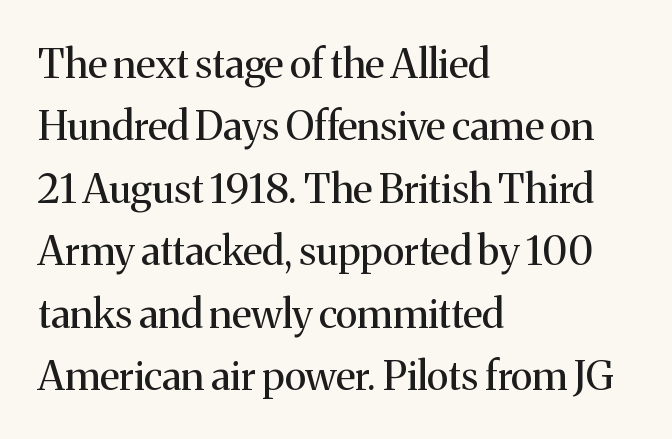
Q: Is the text bold? A: No.
Q: Is the text italic (slanted)? A: No, it is upright.
Q: Is the typeface a serif or a sans-serif typeface? A: Serif.
Q: Is the text underlined? A: No.
Q: How is the paragraph aligned? A: Left-aligned.
Q: Is the spacing between letters normal or unusually wide? A: Normal.
Q: Is the spacing between lines tight, normal or loose? A: Normal.
Q: Width (condensed, normal, or wide)? A: Normal.
Q: Stroke contrast? A: Medium.
Q: x-height? A: Medium.
Q: Monospaced? A: No.
